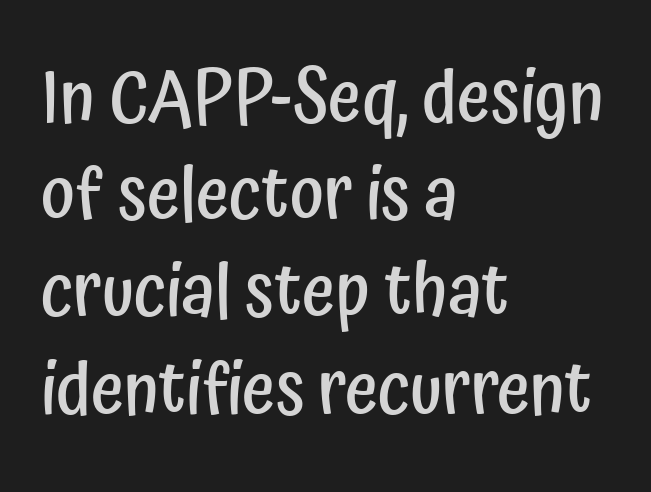
Q: Is the text bold? A: Semi-bold.
Q: Is the text italic (slanted)? A: No, it is upright.
Q: Is the typeface a serif or a sans-serif typeface? A: Sans-serif.
Q: Is the text underlined? A: No.
Q: How is the paragraph aligned? A: Left-aligned.
Q: Is the spacing between letters normal or unusually wide? A: Normal.
Q: Is the spacing between lines tight, normal or loose? A: Normal.
Q: Width (condensed, normal, or wide)? A: Condensed.
Q: Stroke contrast? A: Low.
Q: x-height? A: Medium.
Q: Monospaced? A: No.
